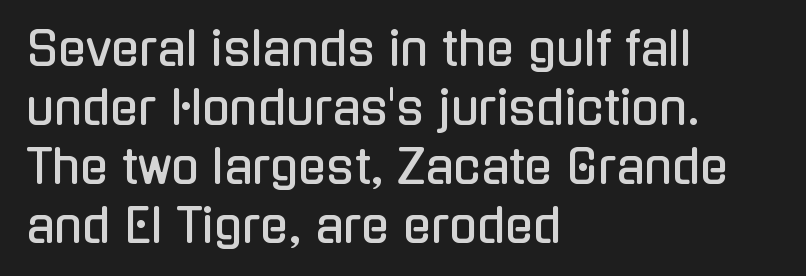
The image shows 46 px condensed sans-serif type, upright; set left-aligned, normal line spacing (1.28x), normal letter spacing, not underlined; low stroke contrast and a medium x-height.
